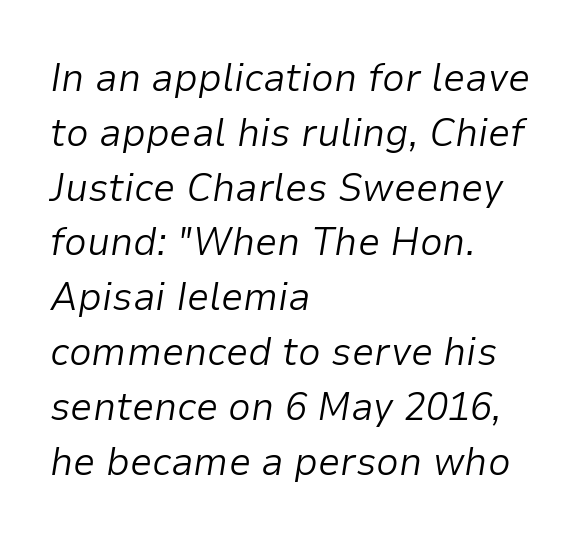
{"italic": "yes", "lean": "right", "slant_degrees": 9, "bold": "no", "weight": "light", "width": "normal", "stroke_contrast": "low", "x_height": "medium", "monospaced": "no", "underline": "no", "align": "left", "line_spacing": "normal", "line_spacing_ratio": 1.37, "letter_spacing": "normal", "letter_spacing_em": 0.0, "glyph_px": 40}
